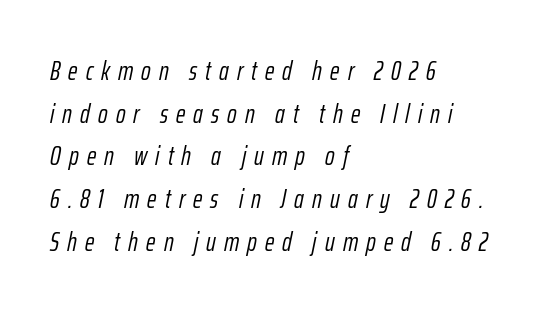
Q: Is the text bold? A: No.
Q: Is the text italic (slanted)? A: Yes, it leans right by about 12 degrees.
Q: Is the text underlined? A: No.
Q: How is the paragraph aligned? A: Left-aligned.
Q: Is the spacing between letters normal or unusually wide? A: Unusually wide.
Q: Is the spacing between lines tight, normal or loose? A: Normal.
